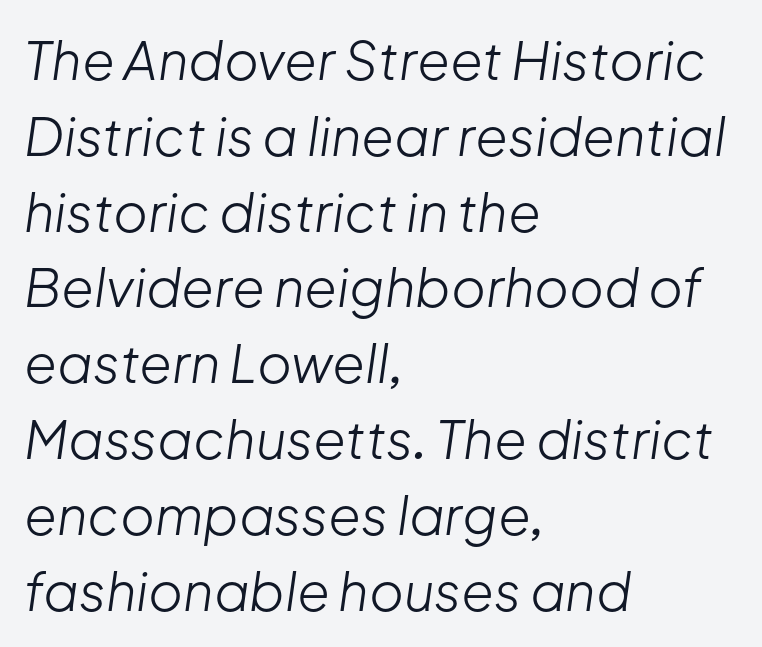
Q: Is the text bold? A: No.
Q: Is the text italic (slanted)? A: Yes, it leans right by about 8 degrees.
Q: Is the text underlined? A: No.
Q: How is the paragraph aligned? A: Left-aligned.
Q: Is the spacing between letters normal or unusually wide? A: Normal.
Q: Is the spacing between lines tight, normal or loose? A: Normal.
Q: Width (condensed, normal, or wide)? A: Normal.
Q: Stroke contrast? A: Low.
Q: x-height? A: Medium.
Q: Monospaced? A: No.
